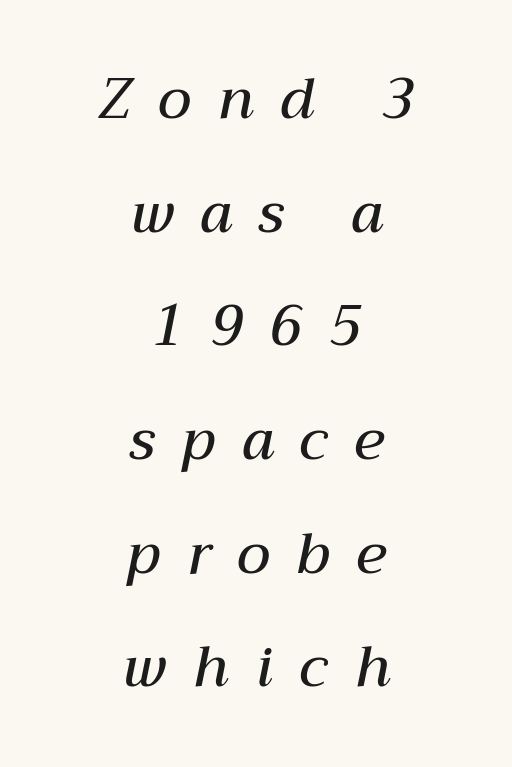
Q: Is the text bold? A: Semi-bold.
Q: Is the text italic (slanted)? A: Yes, it leans right by about 12 degrees.
Q: Is the text underlined? A: No.
Q: How is the paragraph aligned? A: Centered.
Q: Is the spacing between letters normal or unusually wide? A: Unusually wide.
Q: Is the spacing between lines tight, normal or loose? A: Loose.
Q: Width (condensed, normal, or wide)? A: Normal.
Q: Stroke contrast? A: Medium.
Q: x-height? A: Medium.
Q: Monospaced? A: No.
